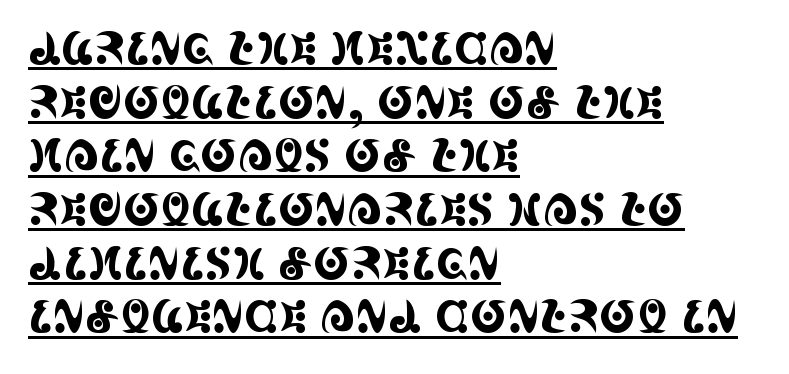
Q: Is the text italic (slanted)? A: No, it is upright.
Q: Is the typeface a serif or a sans-serif typeface? A: Serif.
Q: Is the text underlined? A: Yes.
Q: How is the paragraph aligned? A: Left-aligned.
Q: Is the spacing between letters normal or unusually wide? A: Normal.
Q: Width (condensed, normal, or wide)? A: Condensed.
Q: x-height? A: Large.
Q: Monospaced? A: No.
